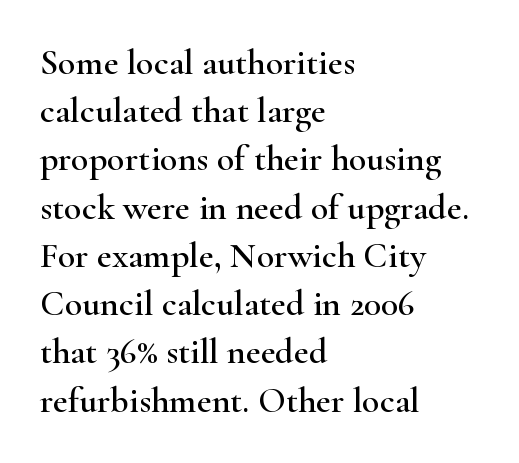
{"serif": "yes", "italic": "no", "width": "wide", "stroke_contrast": "high", "x_height": "small", "monospaced": "no", "underline": "no", "align": "left", "line_spacing": "normal", "line_spacing_ratio": 1.34, "letter_spacing": "normal", "letter_spacing_em": 0.0, "glyph_px": 36}
